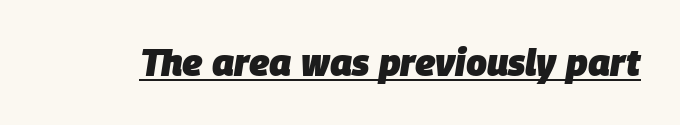
Note the varied advance widths — an 'i' is clearly narrower than an 'm'. A typesetter would mark this as italic. How are the letters spaced? Ordinarily, with no added tracking. Its strokes are broad and dark, the hallmark of bold type. What decoration does the sample have? An underline.
